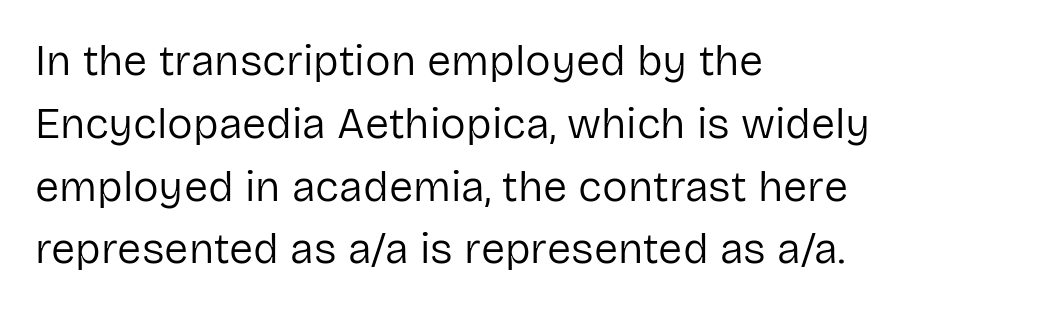
{"serif": "no", "italic": "no", "bold": "no", "weight": "regular", "width": "normal", "stroke_contrast": "low", "x_height": "medium", "monospaced": "no", "underline": "no", "align": "left", "line_spacing": "normal", "line_spacing_ratio": 1.46, "letter_spacing": "normal", "letter_spacing_em": 0.0, "glyph_px": 43}
